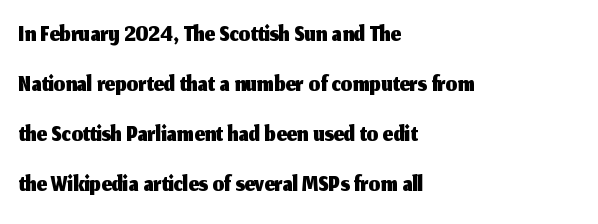
The image shows 36 px sans-serif type, upright; set left-aligned, normal line spacing (1.39x), normal letter spacing, not underlined; medium stroke contrast and a medium x-height.
